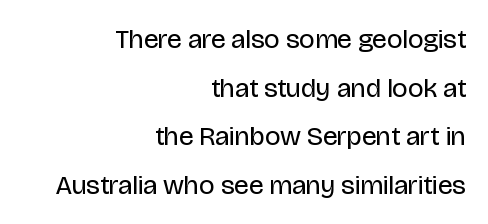
Q: Is the text bold? A: No.
Q: Is the text italic (slanted)? A: No, it is upright.
Q: Is the text underlined? A: No.
Q: How is the paragraph aligned? A: Right-aligned.
Q: Is the spacing between letters normal or unusually wide? A: Normal.
